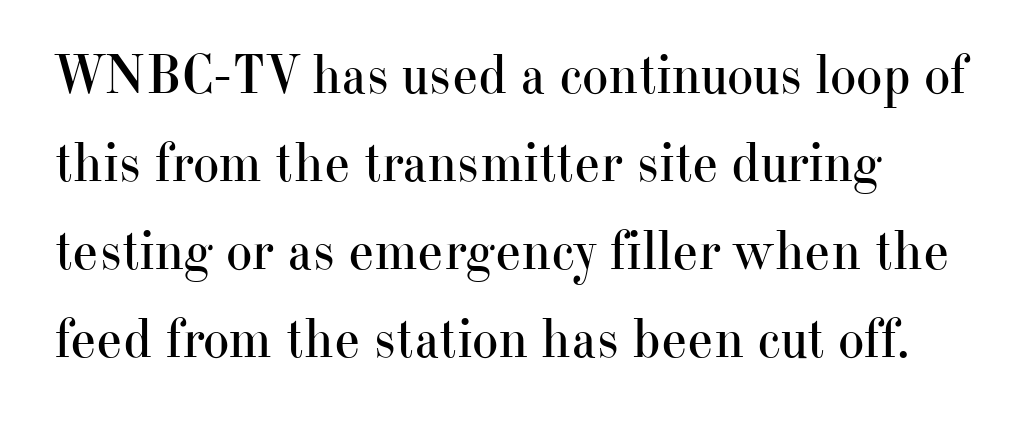
The image shows 56 px regular-weight serif type, upright; set left-aligned, normal line spacing (1.57x), normal letter spacing, not underlined; high stroke contrast and a small x-height.
